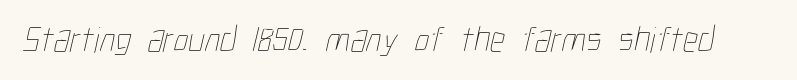
{"bold": "no", "weight": "thin", "width": "condensed", "stroke_contrast": "low", "x_height": "medium", "monospaced": "no", "underline": "no", "letter_spacing": "normal", "letter_spacing_em": 0.0, "glyph_px": 37}
